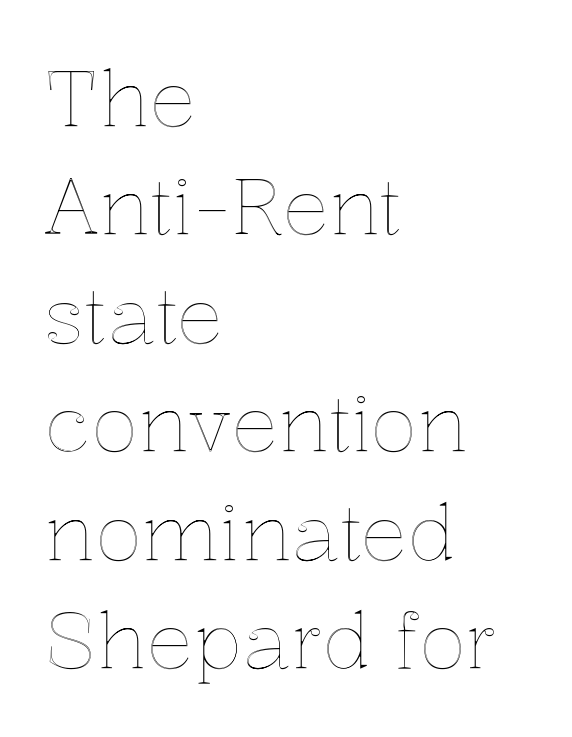
Q: Is the text italic (slanted)? A: No, it is upright.
Q: Is the text underlined? A: No.
Q: How is the paragraph aligned? A: Left-aligned.
Q: Is the spacing between letters normal or unusually wide? A: Normal.
Q: Is the spacing between lines tight, normal or loose? A: Normal.
Q: Width (condensed, normal, or wide)? A: Normal.
Q: x-height? A: Medium.
Q: Monospaced? A: No.
